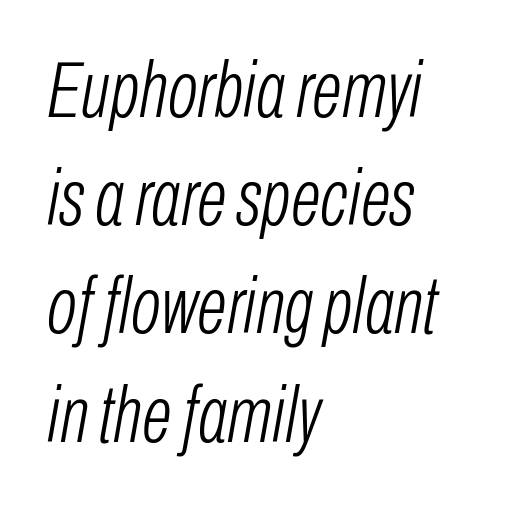
{"italic": "yes", "lean": "right", "slant_degrees": 10, "bold": "no", "weight": "light", "width": "condensed", "stroke_contrast": "low", "x_height": "medium", "monospaced": "no", "underline": "no", "align": "left", "line_spacing": "normal", "line_spacing_ratio": 1.37, "letter_spacing": "normal", "letter_spacing_em": 0.0, "glyph_px": 79}
